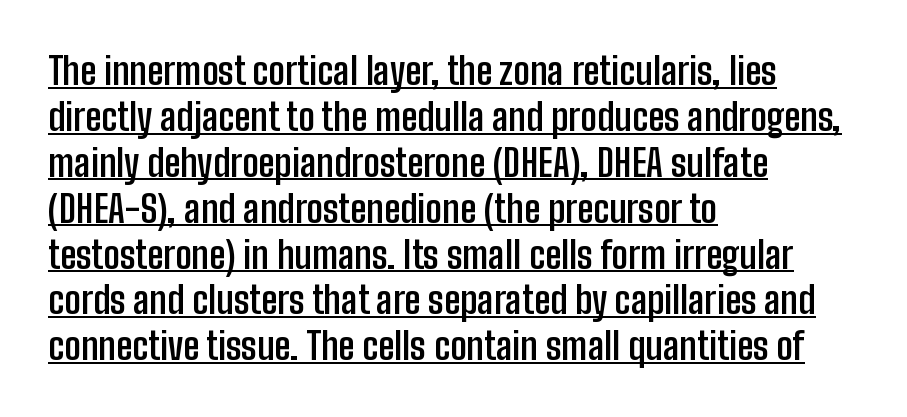
The image shows 37 px semibold, condensed sans-serif type, upright; set left-aligned, line spacing 1.24x, normal letter spacing, underlined; low stroke contrast and a medium x-height.
